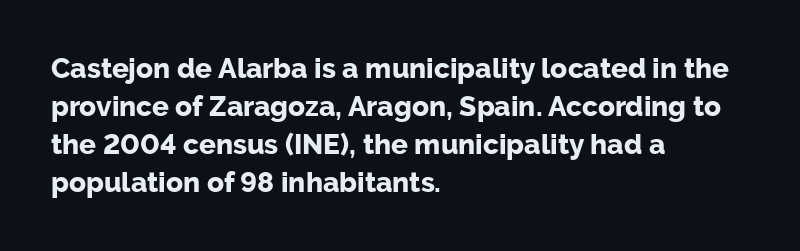
Q: Is the text bold? A: Yes.
Q: Is the text italic (slanted)? A: No, it is upright.
Q: Is the typeface a serif or a sans-serif typeface? A: Sans-serif.
Q: Is the text underlined? A: No.
Q: How is the paragraph aligned? A: Left-aligned.
Q: Is the spacing between letters normal or unusually wide? A: Normal.
Q: Is the spacing between lines tight, normal or loose? A: Normal.
Q: Width (condensed, normal, or wide)? A: Normal.
Q: Stroke contrast? A: Low.
Q: x-height? A: Medium.
Q: Monospaced? A: No.
